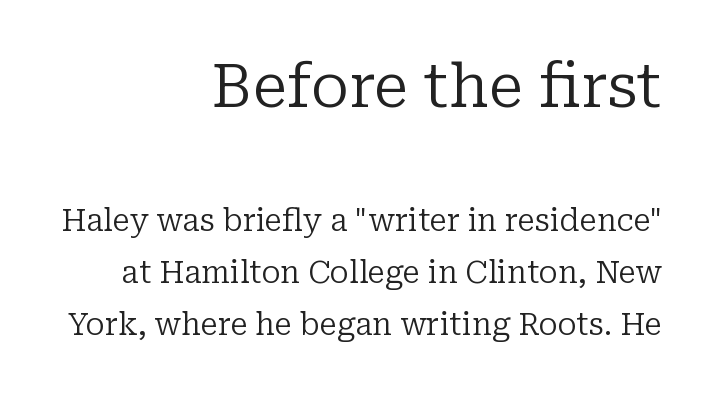
Q: Is the text bold? A: No.
Q: Is the text italic (slanted)? A: No, it is upright.
Q: Is the typeface a serif or a sans-serif typeface? A: Serif.
Q: Is the text underlined? A: No.
Q: How is the paragraph aligned? A: Right-aligned.
Q: Is the spacing between letters normal or unusually wide? A: Normal.
Q: Which block of text is set in a larger size, the first (top) or the second (bottom)? A: The first (top) one.
Q: Width (condensed, normal, or wide)? A: Normal.
Q: Stroke contrast? A: Low.
Q: x-height? A: Medium.
Q: Monospaced? A: No.
